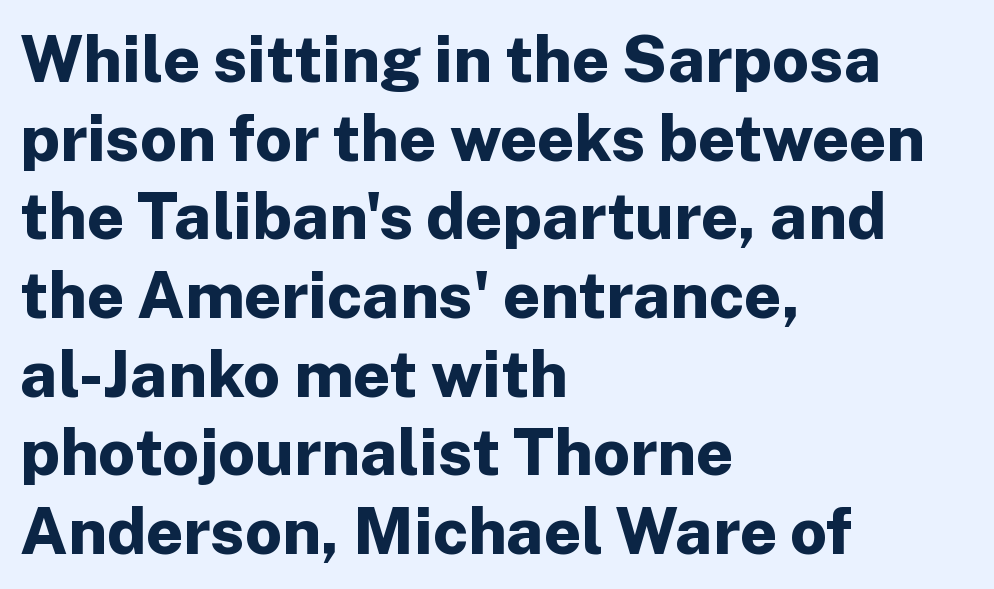
Q: Is the text bold? A: Yes.
Q: Is the text italic (slanted)? A: No, it is upright.
Q: Is the typeface a serif or a sans-serif typeface? A: Sans-serif.
Q: Is the text underlined? A: No.
Q: How is the paragraph aligned? A: Left-aligned.
Q: Is the spacing between letters normal or unusually wide? A: Normal.
Q: Width (condensed, normal, or wide)? A: Normal.
Q: Stroke contrast? A: Low.
Q: x-height? A: Medium.
Q: Monospaced? A: No.
